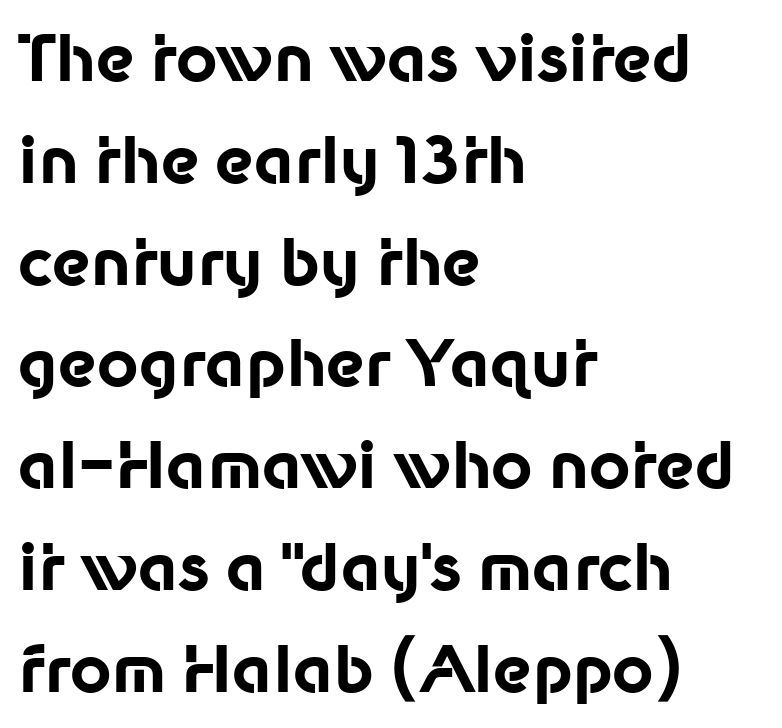
{"serif": "no", "italic": "no", "bold": "yes", "weight": "bold", "width": "normal", "stroke_contrast": "low", "x_height": "medium", "monospaced": "no", "underline": "no", "align": "left", "line_spacing": "normal", "line_spacing_ratio": 1.59, "letter_spacing": "normal", "letter_spacing_em": 0.0, "glyph_px": 64}
